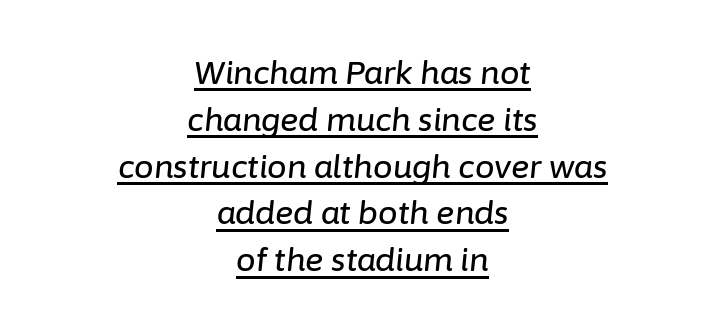
{"italic": "yes", "lean": "right", "slant_degrees": 6, "width": "normal", "stroke_contrast": "low", "x_height": "medium", "monospaced": "no", "underline": "yes", "align": "center", "line_spacing": "normal", "line_spacing_ratio": 1.51, "letter_spacing": "normal", "letter_spacing_em": 0.0, "glyph_px": 31}
